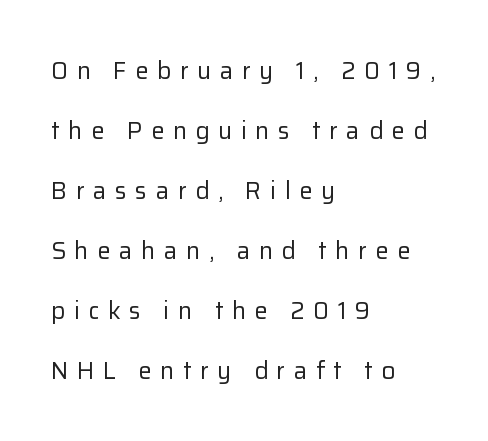
No extra ink here — the face is not bold. A roman cut, with each character standing at attention. Glance below the letters and you will spot only blank space. A typesetter would call this leading open, well beyond the default. These lines have a slow, spaced-out rhythm from letter to letter. Is the block centered? No — it sits flush against the left margin.
